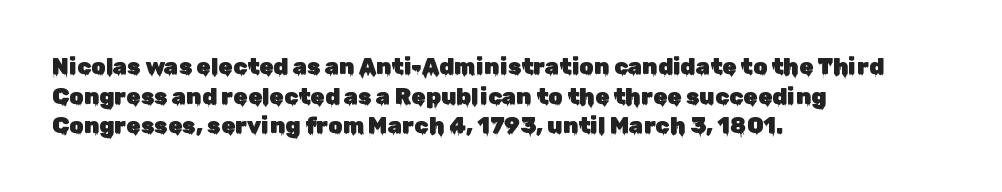
Q: Is the text italic (slanted)? A: No, it is upright.
Q: Is the text underlined? A: No.
Q: How is the paragraph aligned? A: Left-aligned.
Q: Is the spacing between letters normal or unusually wide? A: Normal.
Q: Is the spacing between lines tight, normal or loose? A: Normal.
